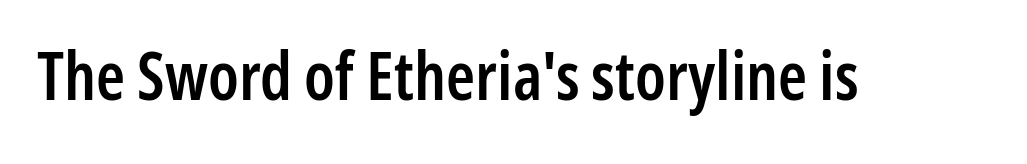
Q: Is the text bold? A: Semi-bold.
Q: Is the text italic (slanted)? A: No, it is upright.
Q: Is the typeface a serif or a sans-serif typeface? A: Sans-serif.
Q: Is the text underlined? A: No.
Q: Is the spacing between letters normal or unusually wide? A: Normal.
Q: Width (condensed, normal, or wide)? A: Condensed.
Q: Stroke contrast? A: Low.
Q: x-height? A: Medium.
Q: Monospaced? A: No.
